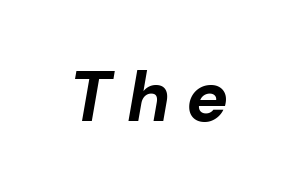
{"italic": "yes", "lean": "right", "slant_degrees": 10, "bold": "yes", "weight": "bold", "width": "normal", "stroke_contrast": "low", "x_height": "medium", "monospaced": "no", "underline": "no", "letter_spacing": "wide", "letter_spacing_em": 0.23, "glyph_px": 70}
